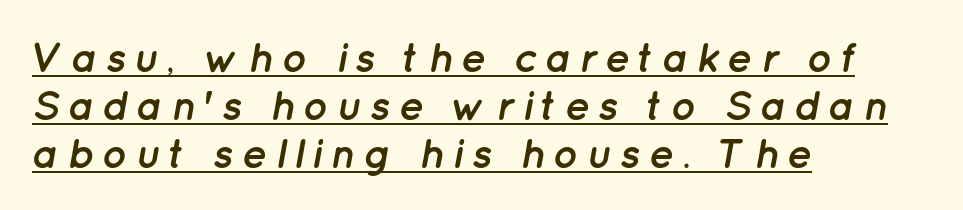
The image shows 42 px semibold type, italic (leaning right); set left-aligned, tight line spacing (1.14x), underlined; low stroke contrast and a medium x-height.
